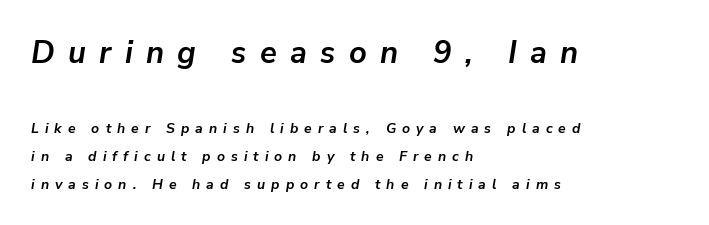
{"italic": "yes", "lean": "right", "slant_degrees": 9, "bold": "yes", "weight": "semibold", "width": "normal", "stroke_contrast": "low", "x_height": "medium", "monospaced": "no", "underline": "no", "align": "left", "line_spacing": "loose", "line_spacing_ratio": 2.0, "letter_spacing": "wide", "letter_spacing_em": 0.43, "larger_block": "first", "size_ratio": 2.21, "glyph_px": 31}
